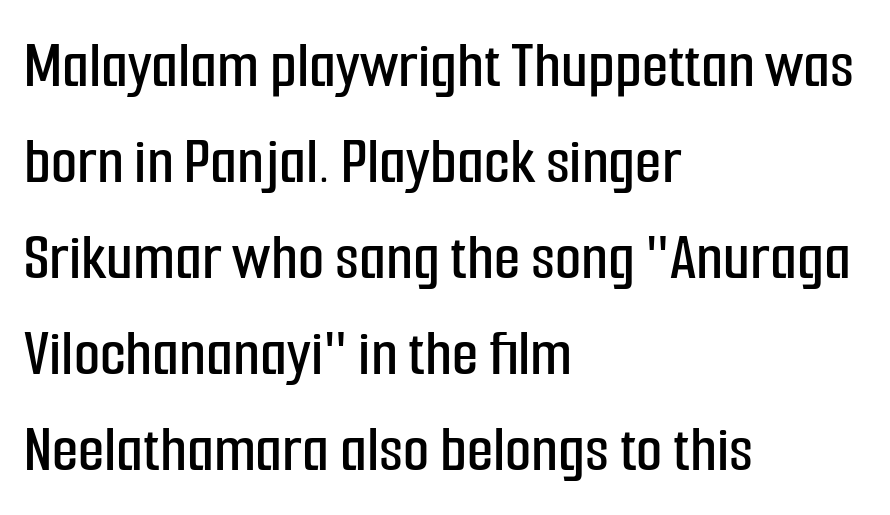
The image shows 68 px condensed sans-serif type, upright; set left-aligned, normal line spacing (1.41x), normal letter spacing, not underlined; low stroke contrast and a medium x-height.
